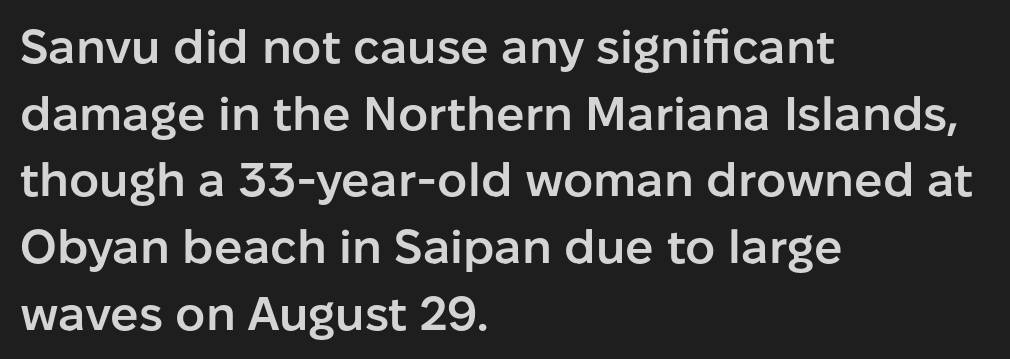
Q: Is the text bold? A: Semi-bold.
Q: Is the text italic (slanted)? A: No, it is upright.
Q: Is the typeface a serif or a sans-serif typeface? A: Sans-serif.
Q: Is the text underlined? A: No.
Q: How is the paragraph aligned? A: Left-aligned.
Q: Is the spacing between letters normal or unusually wide? A: Normal.
Q: Is the spacing between lines tight, normal or loose? A: Normal.
Q: Width (condensed, normal, or wide)? A: Normal.
Q: Stroke contrast? A: Low.
Q: x-height? A: Medium.
Q: Monospaced? A: No.
